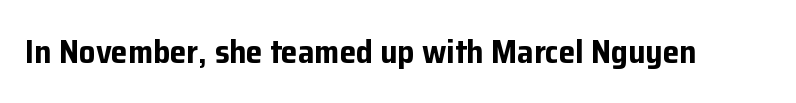
The image shows 33 px bold sans-serif type, upright; set normal letter spacing, not underlined; low stroke contrast and a medium x-height.
